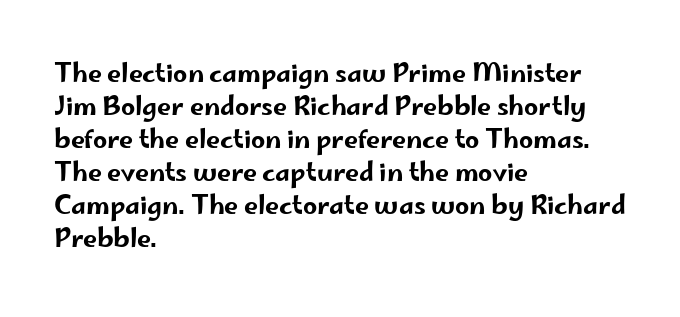
Q: Is the text italic (slanted)? A: No, it is upright.
Q: Is the text underlined? A: No.
Q: How is the paragraph aligned? A: Left-aligned.
Q: Is the spacing between letters normal or unusually wide? A: Normal.
Q: Is the spacing between lines tight, normal or loose? A: Normal.
